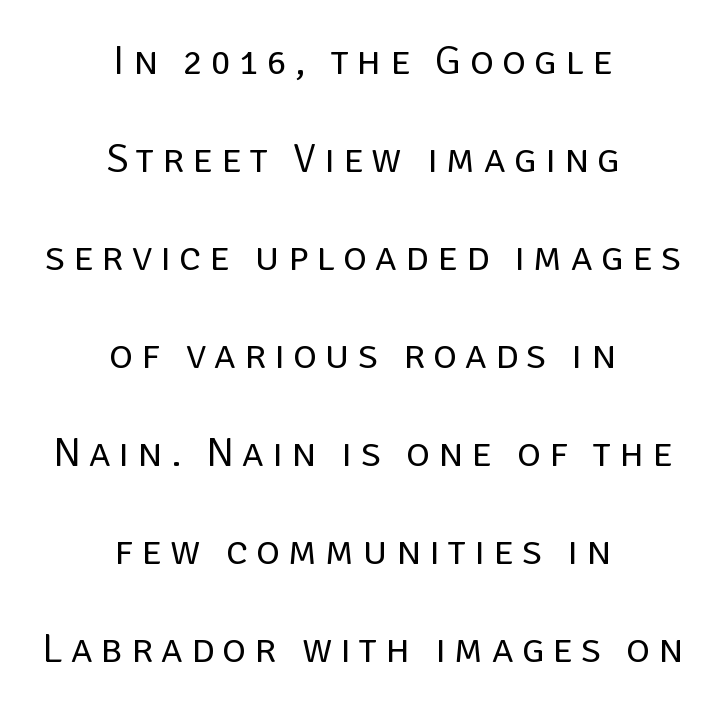
The image shows 41 px regular-weight sans-serif type, upright; set centered, loose line spacing (2.39x), unusually wide letter spacing (+0.2 em), not underlined; low stroke contrast and a large x-height.
